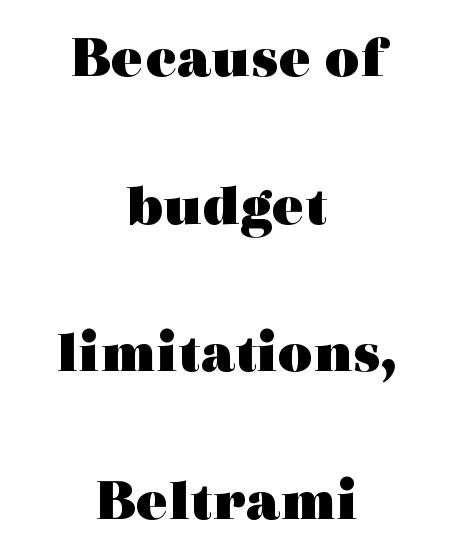
The passage shown stacks its lines with a broad gap. Centered paragraph, ragged on both sides. This is the regular roman posture of the typeface. Underline: absent. Letterform terminals end in serifs throughout the passage. A typesetter would call this zero additional tracking.
